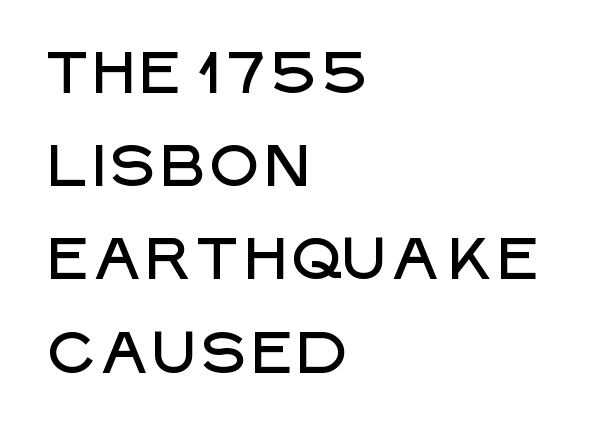
{"serif": "no", "italic": "no", "width": "normal", "stroke_contrast": "low", "x_height": "large", "monospaced": "no", "underline": "no", "align": "left", "line_spacing": "normal", "line_spacing_ratio": 1.58, "letter_spacing": "normal", "letter_spacing_em": 0.0, "glyph_px": 59}
